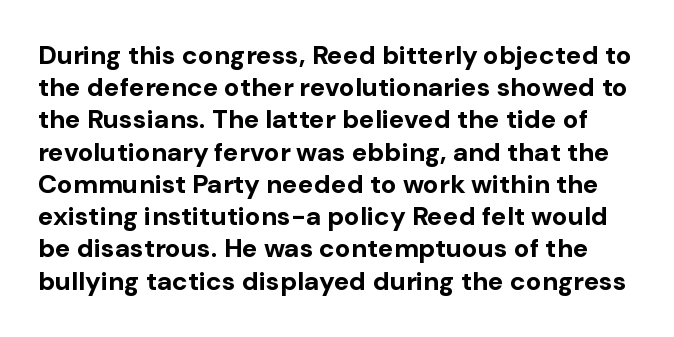
Italic? Not at all — the glyphs are vertical. The letterforms sit shoulder to shoulder at normal distance. Weight check: bold — yes, fully. Each row of text sits above clean, open space.
